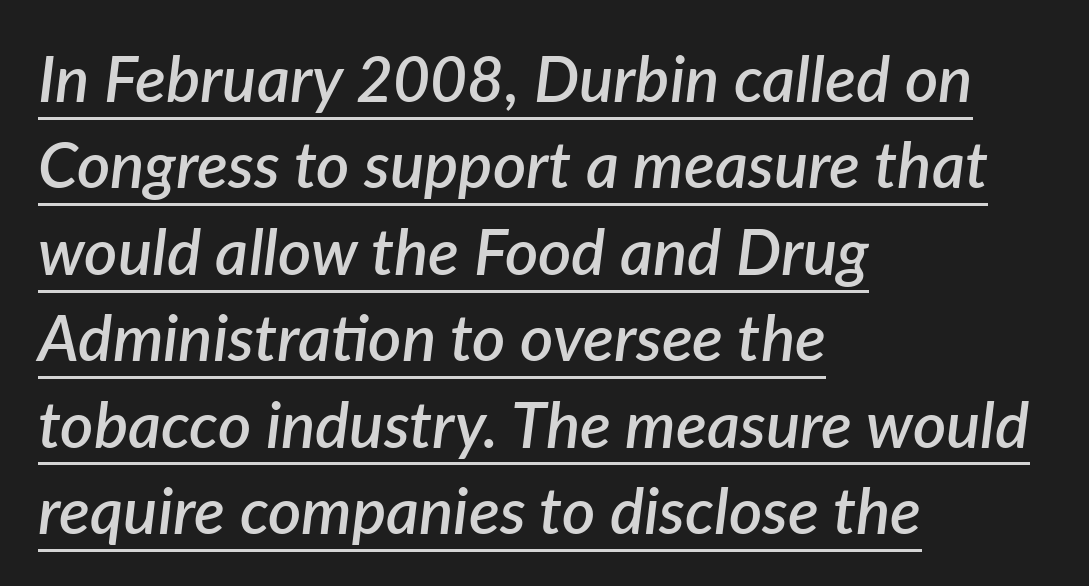
How heavy is the stroke? Medium-heavy — a semibold, shy of bold. The compositor pushed each line to the left boundary. The line-height multiplier appears to be the usual default. Caption: standard tracking, unaltered. An italicized treatment has been applied to the whole sample.
